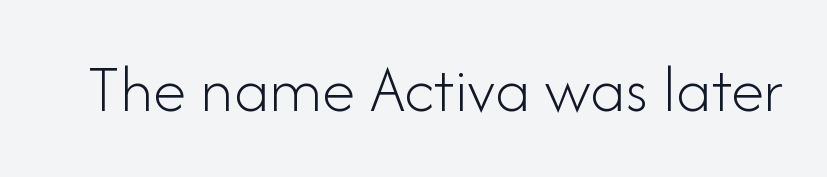
Honestly, there is no underline to notice here at all. Does the lettering tilt? It doesn't — this is upright. Tracking value appears to be zero — textbook default spacing. Weight: not bold — regular or lighter. Note: no serifs on the glyphs. Spacing verdict: proportional, widths tailored to each character.
